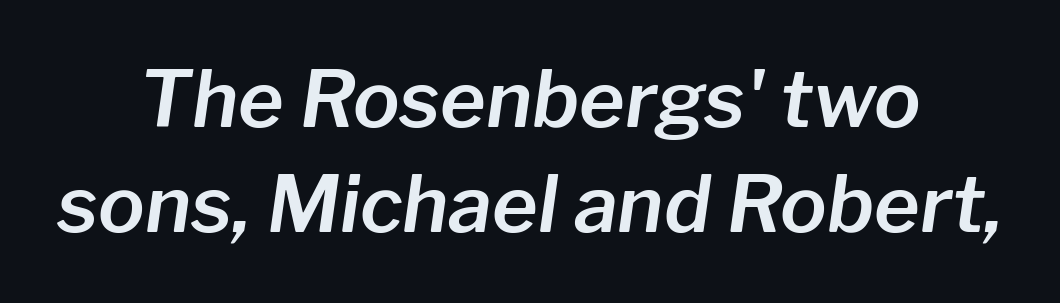
The image shows 78 px text type, italic (leaning right); set centered, normal line spacing (1.34x), normal letter spacing, not underlined; low stroke contrast and a medium x-height.
